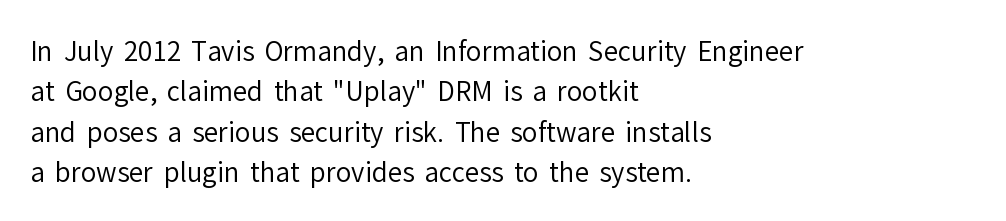
Check the space under the baseline: it is left empty. The type sits square on the baseline with zero lean. Line spacing here is normal. Casual observation: everything's shoved over to the left. Honestly, the letter spacing is just normal — you wouldn't notice it.
